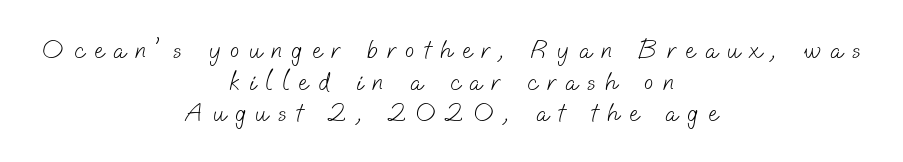
Q: Is the text bold? A: No.
Q: Is the text underlined? A: No.
Q: How is the paragraph aligned? A: Centered.
Q: Is the spacing between letters normal or unusually wide? A: Unusually wide.
